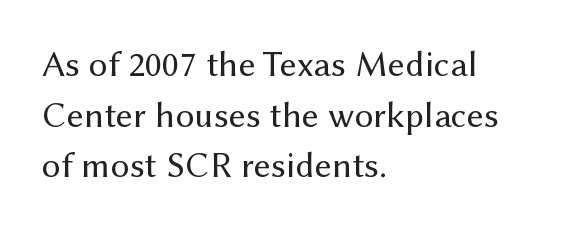
Q: Is the text bold? A: No.
Q: Is the text italic (slanted)? A: No, it is upright.
Q: Is the typeface a serif or a sans-serif typeface? A: Sans-serif.
Q: Is the text underlined? A: No.
Q: How is the paragraph aligned? A: Left-aligned.
Q: Is the spacing between letters normal or unusually wide? A: Normal.
Q: Is the spacing between lines tight, normal or loose? A: Normal.
Q: Width (condensed, normal, or wide)? A: Normal.
Q: Stroke contrast? A: Medium.
Q: x-height? A: Medium.
Q: Monospaced? A: No.
